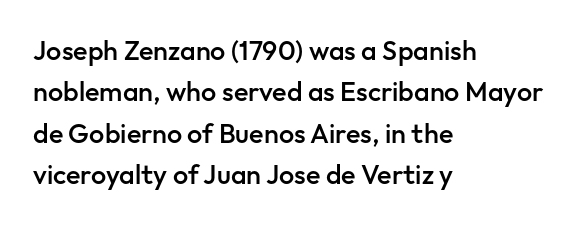
Q: Is the text bold? A: Semi-bold.
Q: Is the text italic (slanted)? A: No, it is upright.
Q: Is the text underlined? A: No.
Q: How is the paragraph aligned? A: Left-aligned.
Q: Is the spacing between letters normal or unusually wide? A: Normal.
Q: Is the spacing between lines tight, normal or loose? A: Normal.
